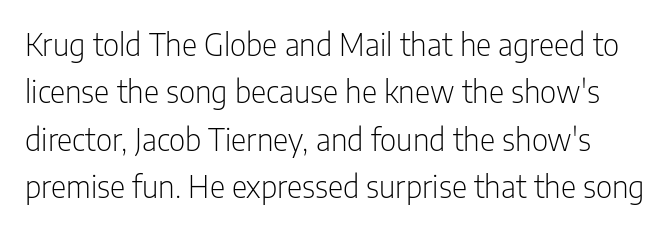
Q: Is the text bold? A: No.
Q: Is the text italic (slanted)? A: No, it is upright.
Q: Is the typeface a serif or a sans-serif typeface? A: Sans-serif.
Q: Is the text underlined? A: No.
Q: Is the spacing between letters normal or unusually wide? A: Normal.
Q: Is the spacing between lines tight, normal or loose? A: Normal.
Q: Width (condensed, normal, or wide)? A: Condensed.
Q: Stroke contrast? A: Low.
Q: x-height? A: Medium.
Q: Monospaced? A: No.
